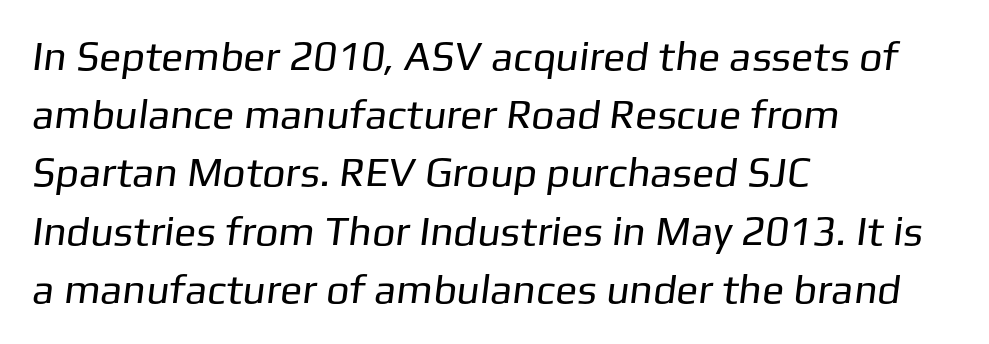
{"serif": "no", "bold": "no", "weight": "regular", "width": "normal", "stroke_contrast": "low", "x_height": "medium", "monospaced": "no", "underline": "no", "align": "left", "line_spacing": "normal", "line_spacing_ratio": 1.42, "letter_spacing": "normal", "letter_spacing_em": 0.0, "glyph_px": 41}
